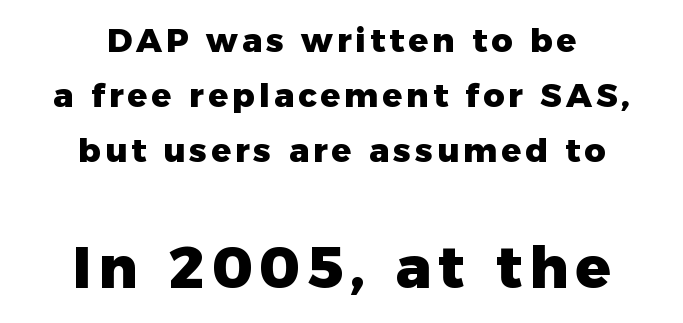
{"serif": "no", "italic": "no", "bold": "yes", "weight": "heavy", "width": "normal", "stroke_contrast": "low", "x_height": "medium", "monospaced": "no", "underline": "no", "align": "center", "line_spacing": "normal", "line_spacing_ratio": 1.66, "larger_block": "second", "size_ratio": 1.76, "glyph_px": 58}
